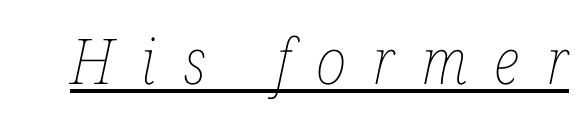
{"italic": "yes", "lean": "right", "slant_degrees": 12, "bold": "no", "weight": "thin", "width": "condensed", "stroke_contrast": "low", "x_height": "medium", "monospaced": "no", "underline": "yes", "letter_spacing": "wide", "letter_spacing_em": 0.43, "glyph_px": 63}
